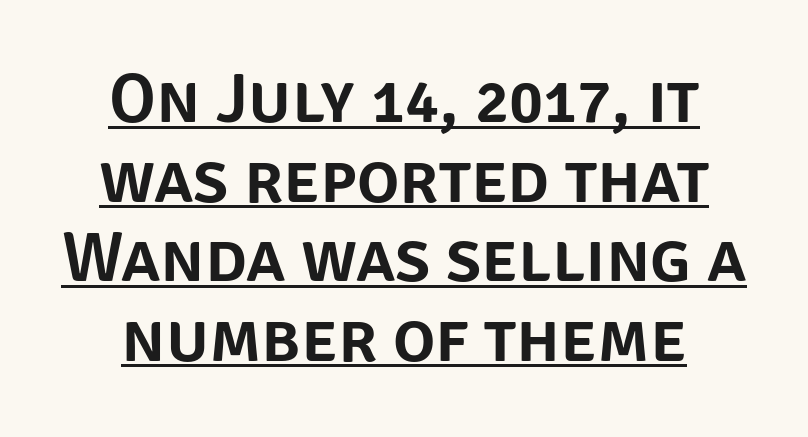
{"serif": "no", "italic": "no", "width": "normal", "stroke_contrast": "low", "x_height": "large", "monospaced": "no", "underline": "yes", "align": "center", "line_spacing": "tight", "line_spacing_ratio": 1.12, "letter_spacing": "normal", "letter_spacing_em": 0.0, "glyph_px": 71}
